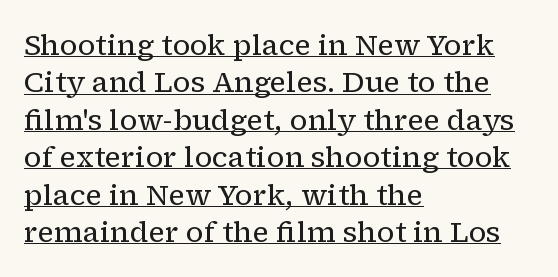
Q: Is the text bold? A: No.
Q: Is the text italic (slanted)? A: No, it is upright.
Q: Is the typeface a serif or a sans-serif typeface? A: Serif.
Q: Is the text underlined? A: Yes.
Q: How is the paragraph aligned? A: Left-aligned.
Q: Is the spacing between letters normal or unusually wide? A: Normal.
Q: Is the spacing between lines tight, normal or loose? A: Normal.
Q: Width (condensed, normal, or wide)? A: Normal.
Q: Stroke contrast? A: Low.
Q: x-height? A: Medium.
Q: Monospaced? A: No.
